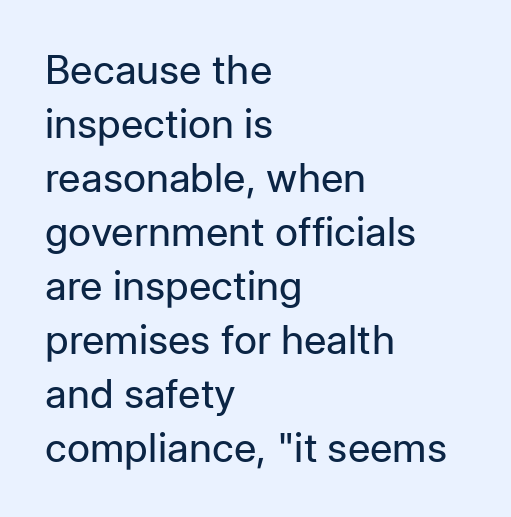
Q: Is the text bold? A: No.
Q: Is the text italic (slanted)? A: No, it is upright.
Q: Is the typeface a serif or a sans-serif typeface? A: Sans-serif.
Q: Is the text underlined? A: No.
Q: How is the paragraph aligned? A: Left-aligned.
Q: Is the spacing between letters normal or unusually wide? A: Normal.
Q: Is the spacing between lines tight, normal or loose? A: Normal.
Q: Width (condensed, normal, or wide)? A: Normal.
Q: Stroke contrast? A: Low.
Q: x-height? A: Medium.
Q: Monospaced? A: No.
